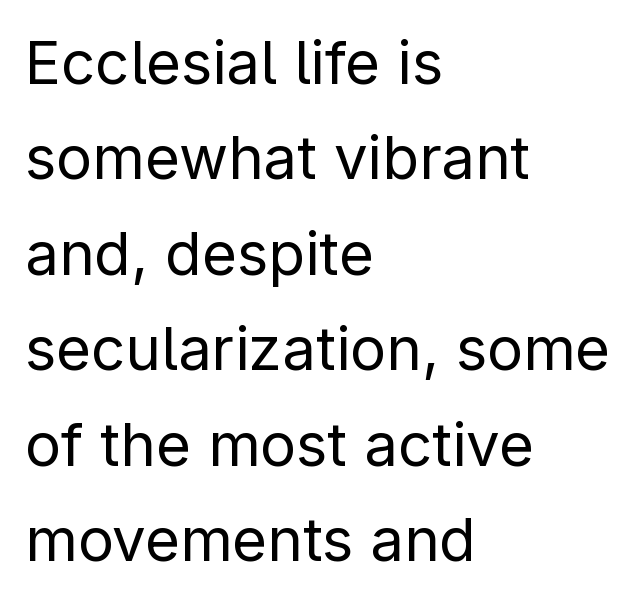
Q: Is the text bold? A: No.
Q: Is the text italic (slanted)? A: No, it is upright.
Q: Is the typeface a serif or a sans-serif typeface? A: Sans-serif.
Q: Is the text underlined? A: No.
Q: How is the paragraph aligned? A: Left-aligned.
Q: Is the spacing between letters normal or unusually wide? A: Normal.
Q: Is the spacing between lines tight, normal or loose? A: Normal.
Q: Width (condensed, normal, or wide)? A: Normal.
Q: Stroke contrast? A: Low.
Q: x-height? A: Medium.
Q: Monospaced? A: No.
